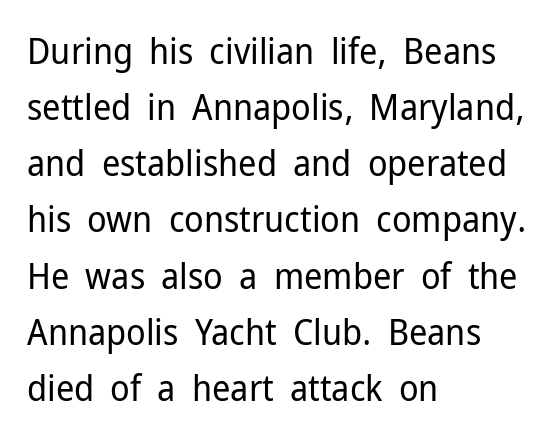
Q: Is the text bold? A: No.
Q: Is the text italic (slanted)? A: No, it is upright.
Q: Is the typeface a serif or a sans-serif typeface? A: Sans-serif.
Q: Is the text underlined? A: No.
Q: How is the paragraph aligned? A: Left-aligned.
Q: Is the spacing between letters normal or unusually wide? A: Normal.
Q: Is the spacing between lines tight, normal or loose? A: Normal.
Q: Width (condensed, normal, or wide)? A: Normal.
Q: Stroke contrast? A: Low.
Q: x-height? A: Medium.
Q: Monospaced? A: No.
